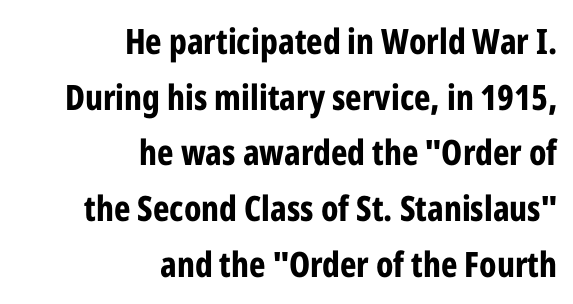
The image shows 35 px bold, condensed sans-serif type, upright; set right-aligned, normal line spacing (1.59x), normal letter spacing, not underlined; low stroke contrast and a medium x-height.
